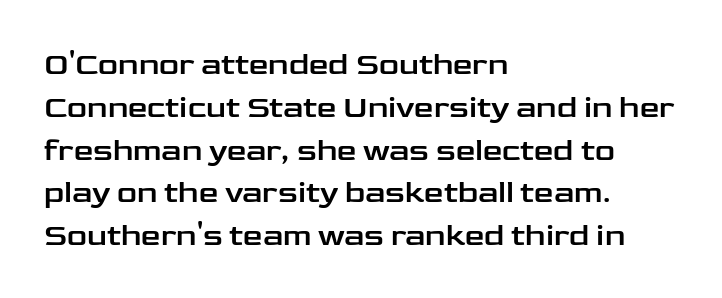
The image shows 31 px wide sans-serif type, upright; set left-aligned, normal line spacing (1.38x), normal letter spacing, not underlined; low stroke contrast and a medium x-height.
